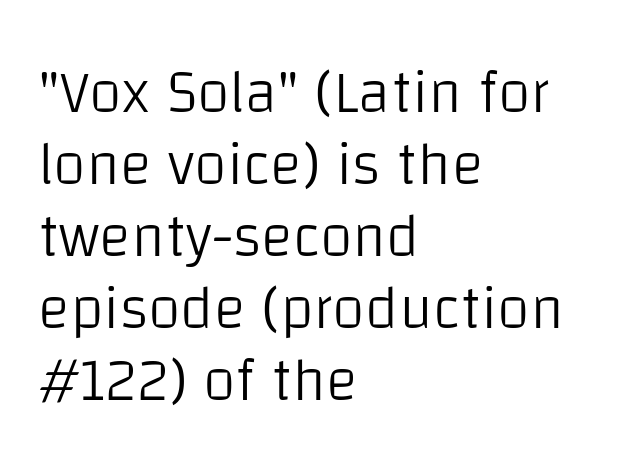
Q: Is the text bold? A: No.
Q: Is the text italic (slanted)? A: No, it is upright.
Q: Is the typeface a serif or a sans-serif typeface? A: Sans-serif.
Q: Is the text underlined? A: No.
Q: How is the paragraph aligned? A: Left-aligned.
Q: Is the spacing between letters normal or unusually wide? A: Normal.
Q: Width (condensed, normal, or wide)? A: Normal.
Q: Stroke contrast? A: Low.
Q: x-height? A: Large.
Q: Monospaced? A: No.
